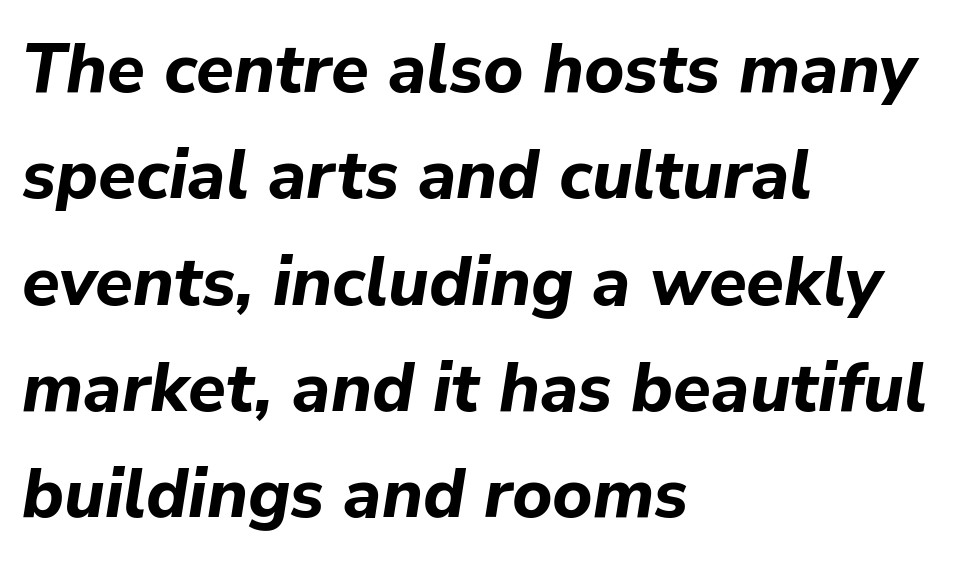
The image shows 69 px bold type, italic (leaning right); set left-aligned, normal line spacing (1.54x), normal letter spacing, not underlined; low stroke contrast and a medium x-height.
